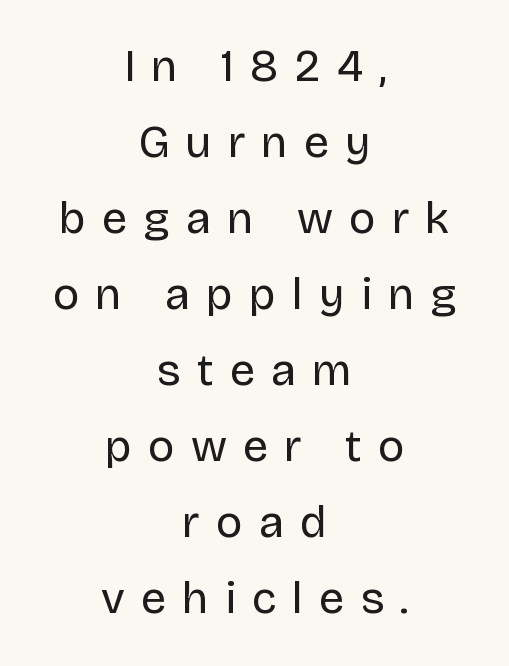
{"serif": "no", "italic": "no", "bold": "no", "weight": "regular", "width": "normal", "stroke_contrast": "low", "x_height": "large", "monospaced": "no", "underline": "no", "align": "center", "line_spacing": "normal", "line_spacing_ratio": 1.69, "letter_spacing": "wide", "letter_spacing_em": 0.36, "glyph_px": 45}
